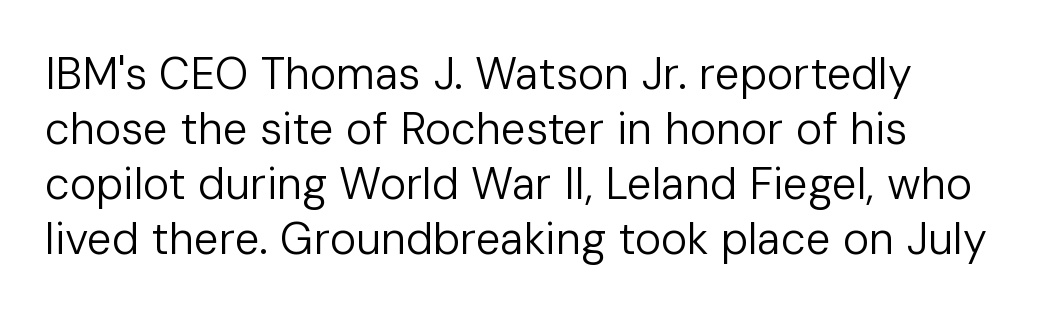
The image shows 44 px regular-weight sans-serif type, upright; set normal line spacing (1.25x), normal letter spacing, not underlined; low stroke contrast and a medium x-height.
